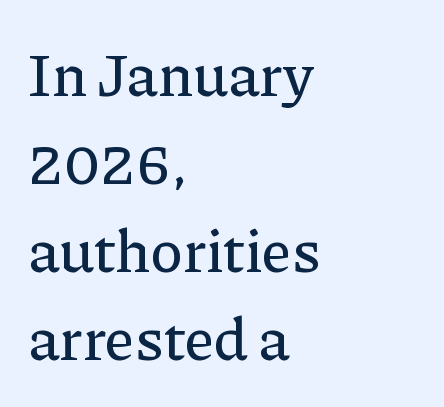
The image shows 61 px serif type, upright; set left-aligned, normal line spacing (1.44x), normal letter spacing, not underlined; low stroke contrast and a medium x-height.
